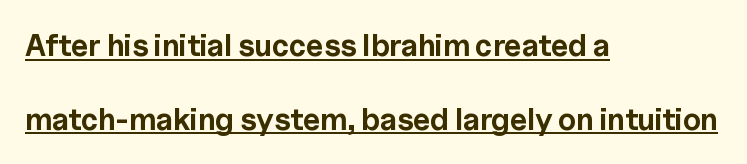
Nothing unusual about the tracking: characters are spaced as the font intends. Proportional: the letters do not fall into vertical columns. These characters rest on top of a visible drawn line. These lines are composed in type without serifs.
